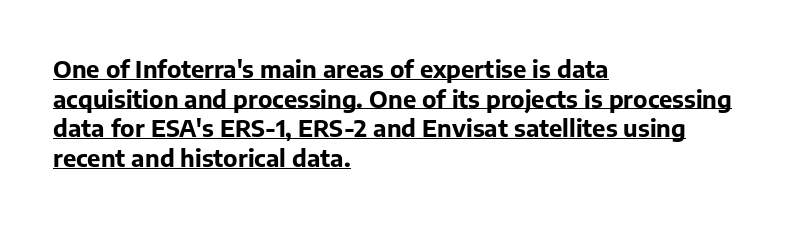
{"italic": "no", "bold": "yes", "underline": "yes", "align": "left", "line_spacing_ratio": 1.23, "letter_spacing": "normal", "letter_spacing_em": 0.0, "glyph_px": 24}
